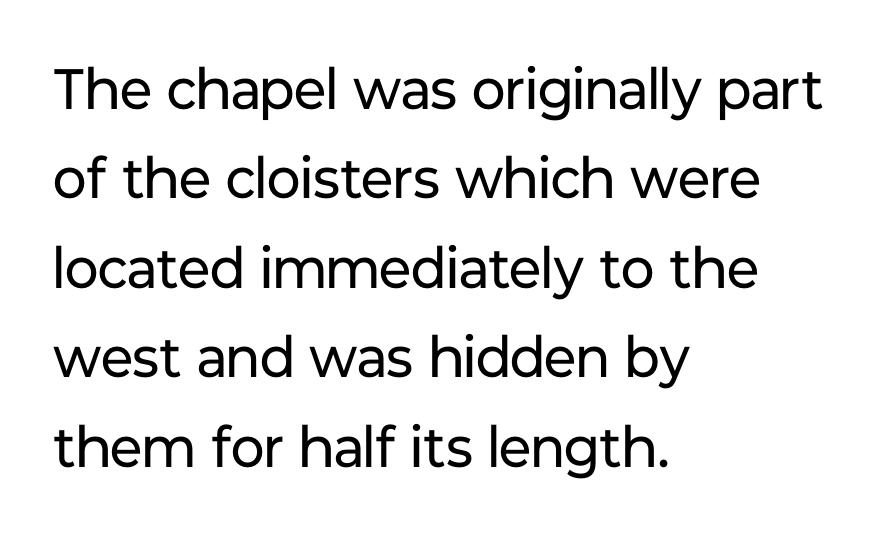
This rendering features lettering with no underline. The weight tops out at a normal text grade. A typesetter would call this proportional, since set widths differ per character. Left-aligned paragraph, ragged on the right. Serif or sans? Sans — the stroke terminals are bare. Normally led — the rows are evenly, conventionally spaced.
